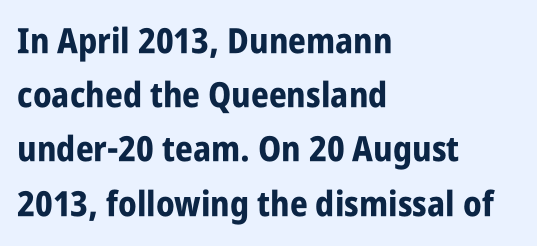
{"serif": "no", "italic": "no", "bold": "yes", "weight": "bold", "width": "condensed", "stroke_contrast": "low", "x_height": "large", "monospaced": "no", "underline": "no", "align": "left", "line_spacing": "normal", "line_spacing_ratio": 1.55, "letter_spacing": "normal", "letter_spacing_em": 0.0, "glyph_px": 35}
